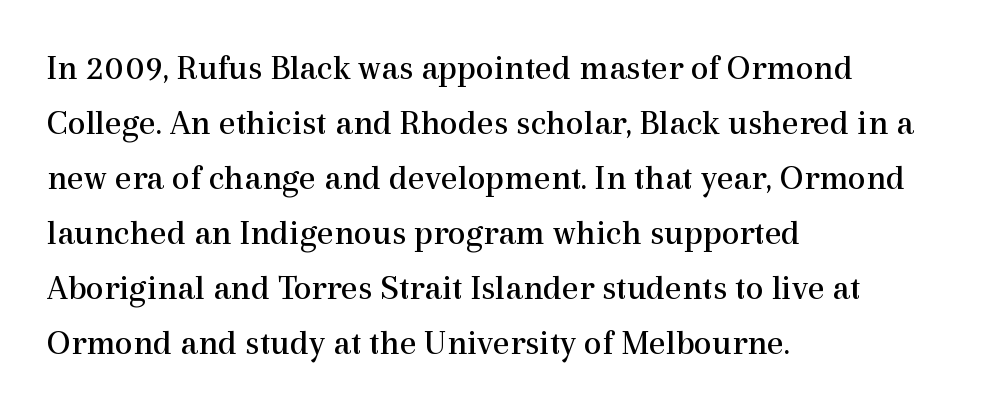
A typesetter would call this proportional, since set widths differ per character. A normal amount of white space separates one row of letters from the next. The gaps between neighbouring characters are ordinary and unremarkable. In terms of posture, this sample is upright. The typesetter chose a ragged-right arrangement here. Note: serifs present on the glyphs.
